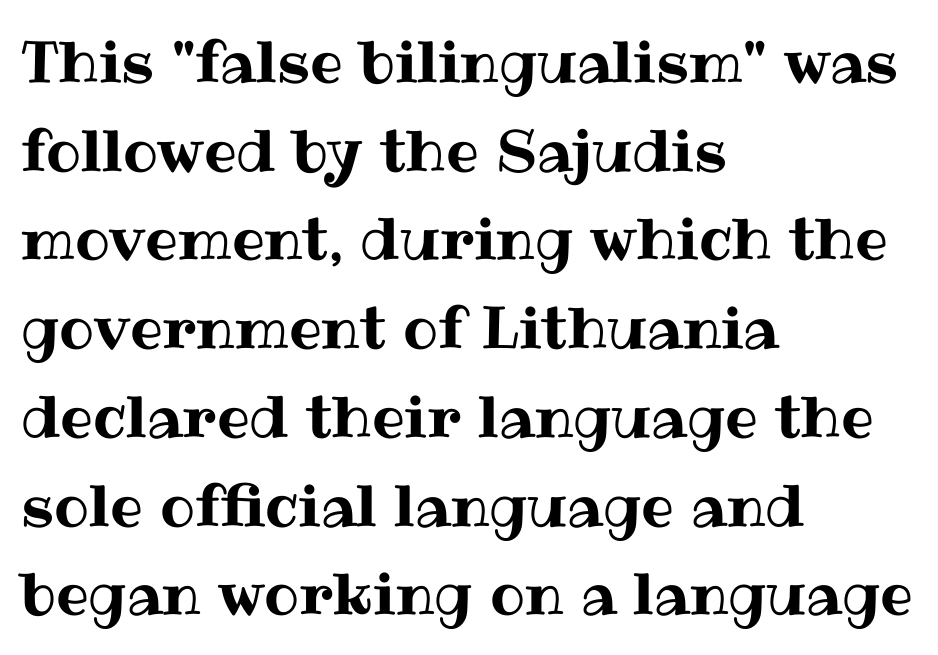
{"italic": "no", "width": "normal", "stroke_contrast": "medium", "x_height": "medium", "monospaced": "no", "underline": "no", "align": "left", "line_spacing": "normal", "line_spacing_ratio": 1.53, "letter_spacing": "normal", "letter_spacing_em": 0.0, "glyph_px": 58}
